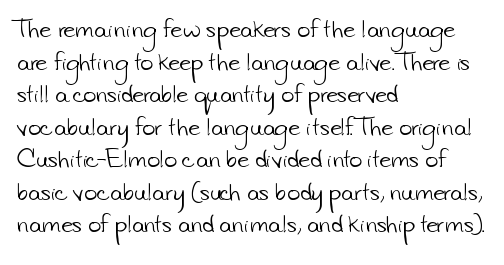
Q: Is the text bold? A: No.
Q: Is the text underlined? A: No.
Q: How is the paragraph aligned? A: Left-aligned.
Q: Is the spacing between letters normal or unusually wide? A: Normal.
Q: Is the spacing between lines tight, normal or loose? A: Normal.
